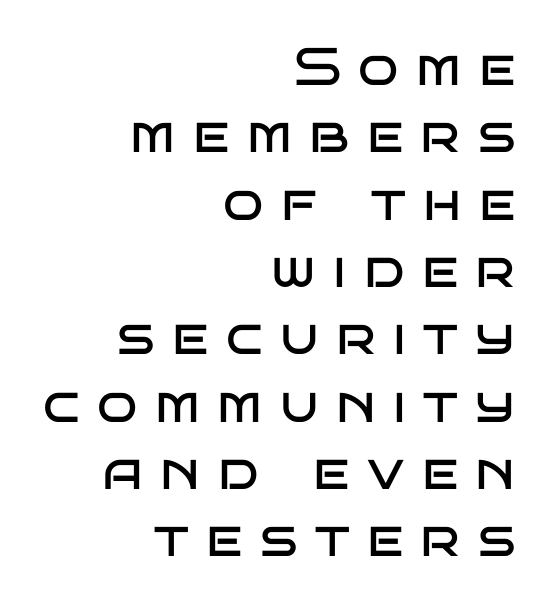
The image shows 53 px regular-weight, wide sans-serif type, upright; set right-aligned, normal line spacing (1.27x), unusually wide letter spacing (+0.33 em), not underlined; low stroke contrast and a large x-height.
